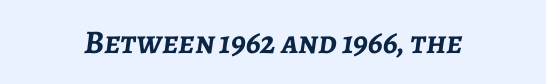
{"italic": "yes", "lean": "right", "slant_degrees": 7, "bold": "yes", "weight": "semibold", "width": "normal", "stroke_contrast": "low", "x_height": "medium", "monospaced": "no", "underline": "no", "align": "center", "letter_spacing": "normal", "letter_spacing_em": 0.0, "glyph_px": 33}
